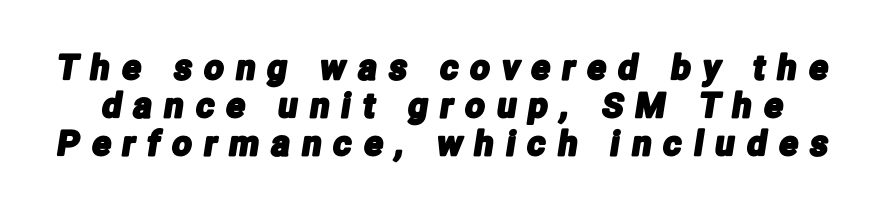
Q: Is the typeface a serif or a sans-serif typeface? A: Sans-serif.
Q: Is the text underlined? A: No.
Q: Is the spacing between letters normal or unusually wide? A: Unusually wide.
Q: Is the spacing between lines tight, normal or loose? A: Tight.
Q: Width (condensed, normal, or wide)? A: Condensed.
Q: Stroke contrast? A: Low.
Q: x-height? A: Medium.
Q: Monospaced? A: No.
